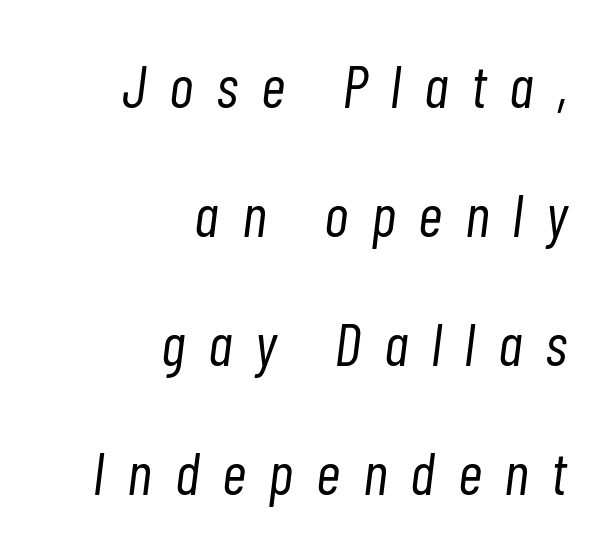
The block of text is sparse from top to bottom, with ample space between rows. If you drew a ruler down the right edge, every line would touch it. Beneath every word, the page is bare. Weight class: somewhere from thin through regular. The face used here is proportionally spaced, like ordinary book or web type.
